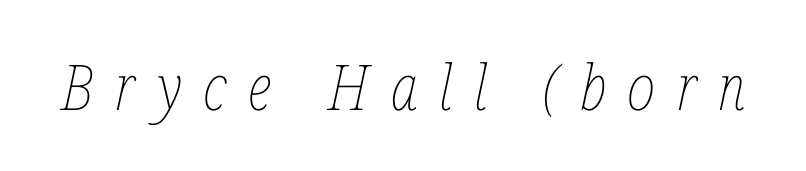
The image shows 63 px thin, condensed type, italic (leaning right); set unusually wide letter spacing (+0.34 em), not underlined; low stroke contrast and a medium x-height.
